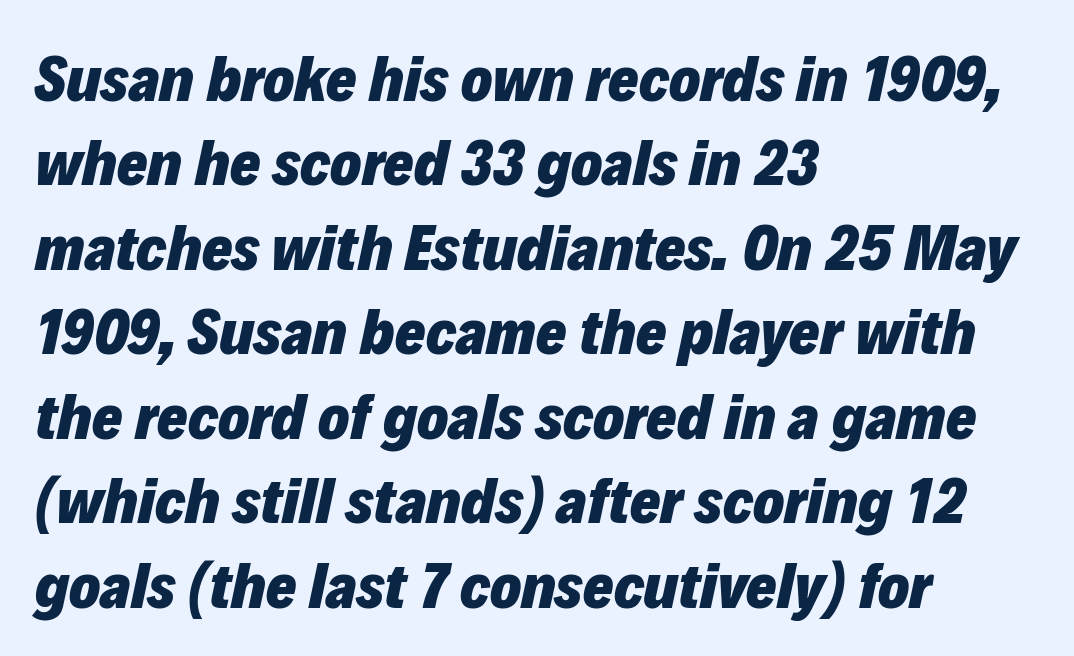
Characters are canted at an angle relative to the baseline's perpendicular. Evenly set lines give the paragraph a standard silhouette. Stroke thickness is high; the sample reads as a true bold. Proportional: the letters do not fall into vertical columns.
